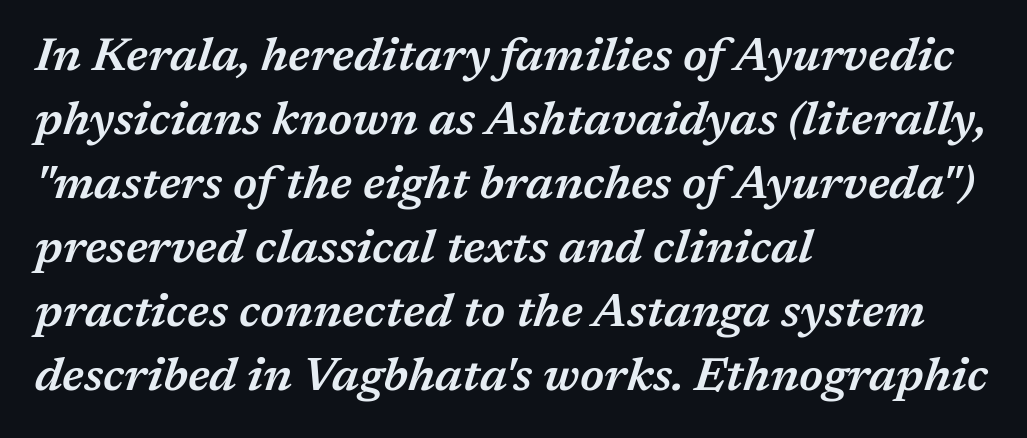
{"italic": "yes", "lean": "right", "slant_degrees": 17, "bold": "semi", "weight": "semibold", "width": "normal", "stroke_contrast": "medium", "x_height": "medium", "monospaced": "no", "underline": "no", "align": "left", "line_spacing": "normal", "line_spacing_ratio": 1.36, "letter_spacing": "normal", "letter_spacing_em": 0.0, "glyph_px": 47}
